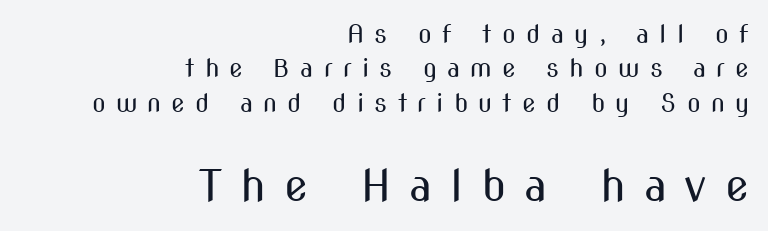
Q: Is the text bold? A: No.
Q: Is the text italic (slanted)? A: No, it is upright.
Q: Is the typeface a serif or a sans-serif typeface? A: Sans-serif.
Q: Is the text underlined? A: No.
Q: How is the paragraph aligned? A: Right-aligned.
Q: Is the spacing between letters normal or unusually wide? A: Unusually wide.
Q: Is the spacing between lines tight, normal or loose? A: Normal.
Q: Which block of text is set in a larger size, the first (top) or the second (bottom)? A: The second (bottom) one.
Q: Width (condensed, normal, or wide)? A: Condensed.
Q: Stroke contrast? A: Medium.
Q: x-height? A: Medium.
Q: Monospaced? A: No.
